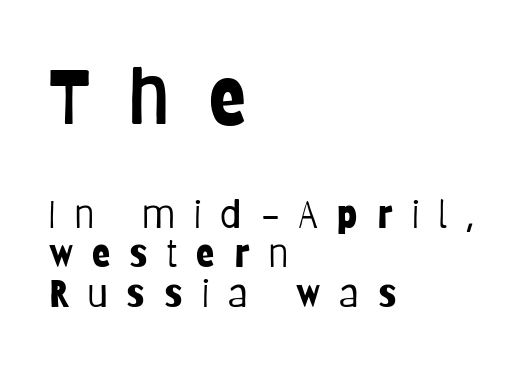
Q: Is the text bold? A: No.
Q: Is the text italic (slanted)? A: No, it is upright.
Q: Is the typeface a serif or a sans-serif typeface? A: Sans-serif.
Q: Is the text underlined? A: No.
Q: How is the paragraph aligned? A: Left-aligned.
Q: Is the spacing between letters normal or unusually wide? A: Unusually wide.
Q: Is the spacing between lines tight, normal or loose? A: Tight.
Q: Which block of text is set in a larger size, the first (top) or the second (bottom)? A: The first (top) one.
Q: Width (condensed, normal, or wide)? A: Condensed.
Q: Stroke contrast? A: Low.
Q: x-height? A: Large.
Q: Monospaced? A: No.
